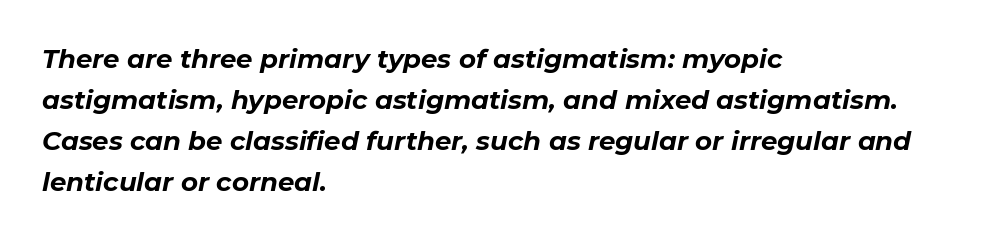
The image shows 26 px bold type, italic (leaning right); set left-aligned, normal line spacing (1.58x), normal letter spacing, not underlined.
